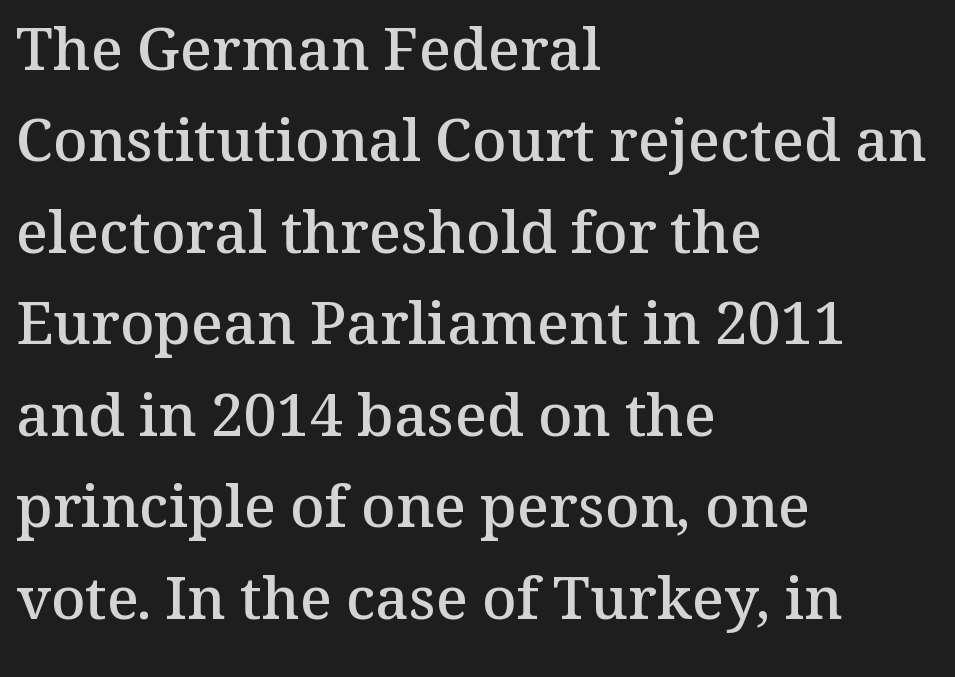
The image shows 59 px semibold serif type, upright; set left-aligned, normal line spacing (1.55x), normal letter spacing, not underlined; medium stroke contrast and a medium x-height.
